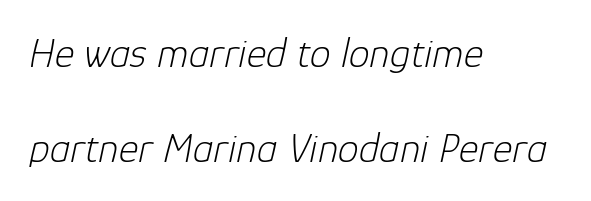
{"italic": "yes", "lean": "right", "slant_degrees": 12, "bold": "no", "weight": "light", "width": "normal", "stroke_contrast": "low", "x_height": "medium", "monospaced": "no", "underline": "no", "align": "left", "line_spacing": "loose", "line_spacing_ratio": 2.26, "letter_spacing": "normal", "letter_spacing_em": 0.0, "glyph_px": 42}
